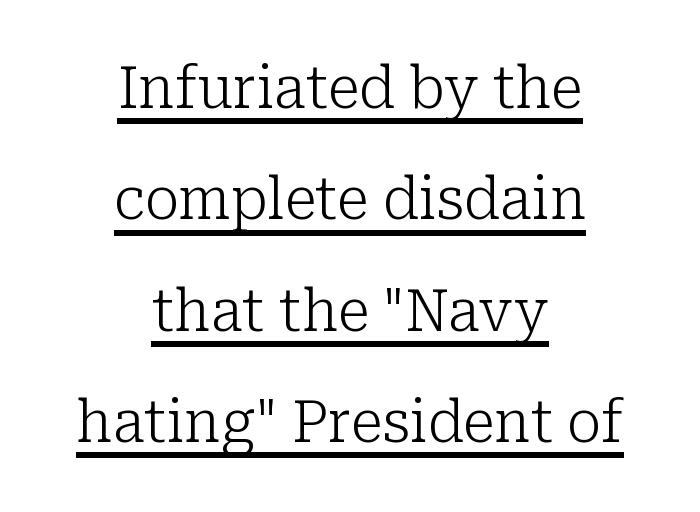
Q: Is the text bold? A: No.
Q: Is the text italic (slanted)? A: No, it is upright.
Q: Is the typeface a serif or a sans-serif typeface? A: Serif.
Q: Is the text underlined? A: Yes.
Q: How is the paragraph aligned? A: Centered.
Q: Is the spacing between letters normal or unusually wide? A: Normal.
Q: Is the spacing between lines tight, normal or loose? A: Loose.
Q: Width (condensed, normal, or wide)? A: Normal.
Q: Stroke contrast? A: Low.
Q: x-height? A: Medium.
Q: Monospaced? A: No.
